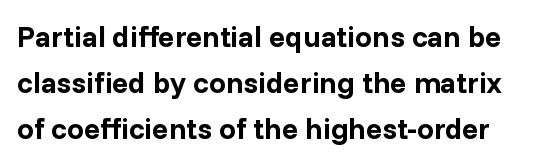
Q: Is the text bold? A: Yes.
Q: Is the text italic (slanted)? A: No, it is upright.
Q: Is the typeface a serif or a sans-serif typeface? A: Sans-serif.
Q: Is the text underlined? A: No.
Q: Is the spacing between letters normal or unusually wide? A: Normal.
Q: Is the spacing between lines tight, normal or loose? A: Normal.
Q: Width (condensed, normal, or wide)? A: Normal.
Q: Stroke contrast? A: Low.
Q: x-height? A: Medium.
Q: Monospaced? A: No.
